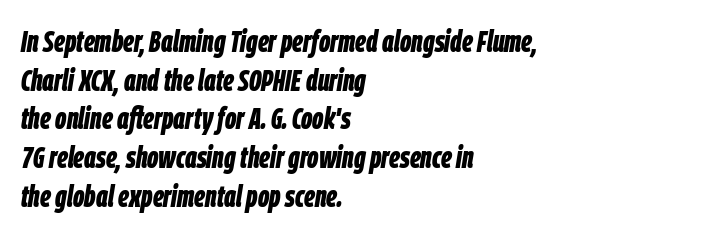
The image shows 31 px bold, condensed type, italic (leaning right); set left-aligned, normal line spacing (1.25x), normal letter spacing, not underlined; low stroke contrast and a large x-height.
